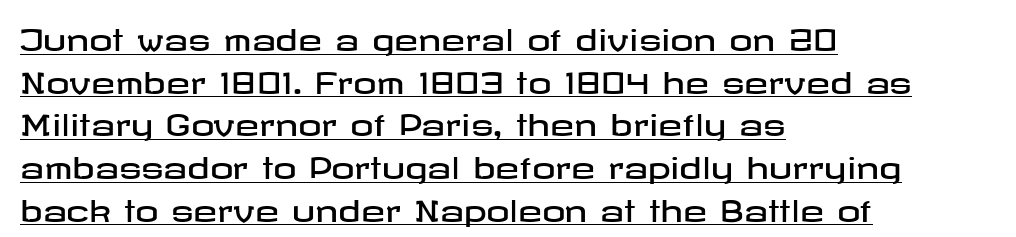
{"serif": "no", "italic": "no", "width": "wide", "stroke_contrast": "low", "x_height": "medium", "underline": "yes", "align": "left", "line_spacing": "normal", "line_spacing_ratio": 1.47, "letter_spacing": "normal", "letter_spacing_em": 0.0, "glyph_px": 29}
